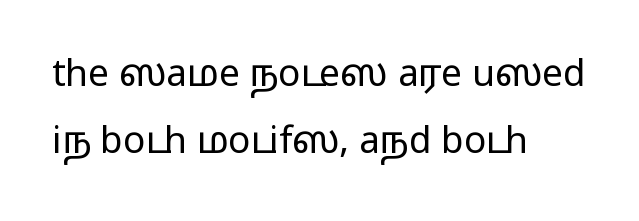
The image shows 37 px regular-weight, wide sans-serif type, upright; set left-aligned, line spacing 1.81x, normal letter spacing, not underlined; low stroke contrast and a medium x-height.
